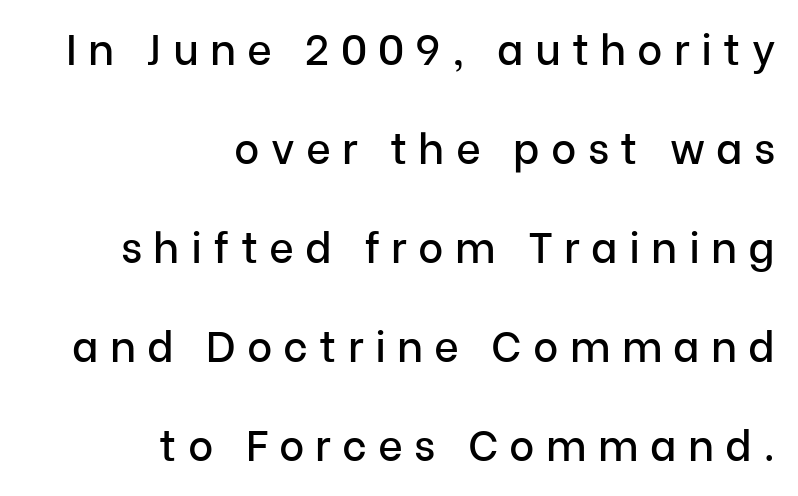
Q: Is the text italic (slanted)? A: No, it is upright.
Q: Is the typeface a serif or a sans-serif typeface? A: Sans-serif.
Q: Is the text underlined? A: No.
Q: How is the paragraph aligned? A: Right-aligned.
Q: Is the spacing between letters normal or unusually wide? A: Unusually wide.
Q: Is the spacing between lines tight, normal or loose? A: Loose.
Q: Width (condensed, normal, or wide)? A: Normal.
Q: Stroke contrast? A: Low.
Q: x-height? A: Medium.
Q: Monospaced? A: No.
